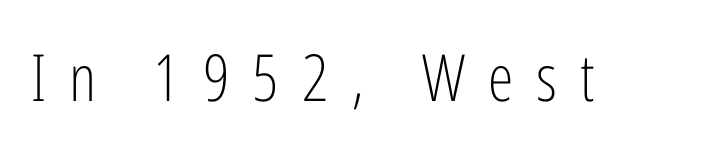
The area under the type is left untouched. The horizontal fit of the characters is loose and conspicuously gappy. This rendering employs a face without finishing strokes, i.e., a sans-serif. Note the varied advance widths — an 'i' is clearly narrower than an 'm'. A typesetter would mark this as roman, not italic.
